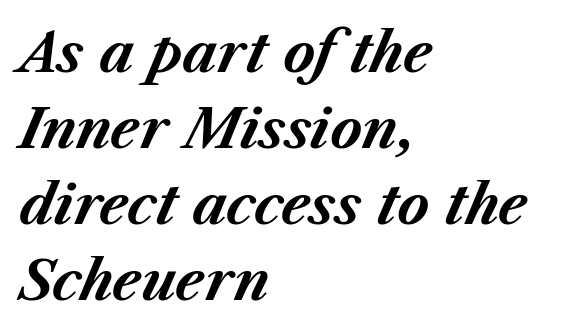
The image shows 54 px bold type, italic (leaning right); set left-aligned, normal line spacing (1.41x), normal letter spacing, not underlined; medium stroke contrast and a medium x-height.
